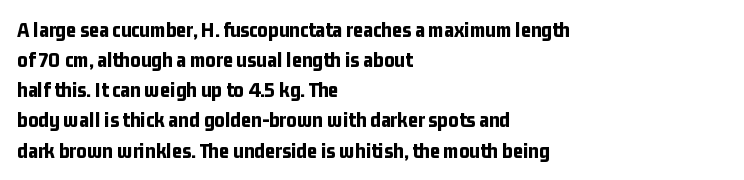
The paragraph shown leans on its left margin. This block has exactly the height ordinary leading produces. Italic: no, the glyphs are upright roman. The baseline area is clear.
